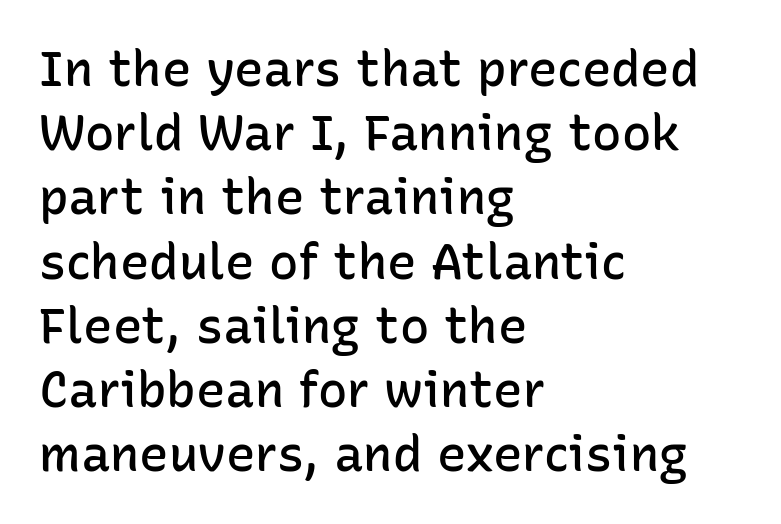
{"serif": "no", "italic": "no", "bold": "semi", "weight": "semibold", "width": "normal", "stroke_contrast": "low", "x_height": "medium", "monospaced": "no", "underline": "no", "align": "left", "line_spacing": "normal", "line_spacing_ratio": 1.31, "letter_spacing": "normal", "letter_spacing_em": 0.0, "glyph_px": 49}
